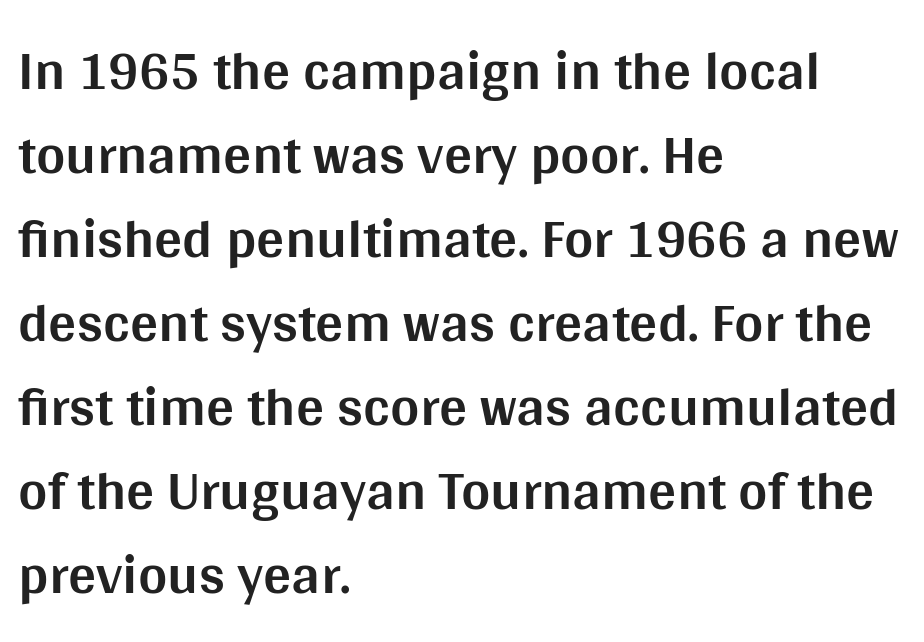
Which margin do the lines hug? The left one — the right edge is uneven. These lines are rendered in a variable-pitch font. Upright lettering throughout. These lines sit exactly where default settings would place them.
